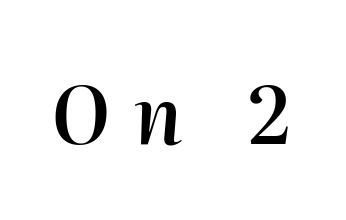
Q: Is the text bold? A: Semi-bold.
Q: Is the text italic (slanted)? A: Yes, it leans right by about 2 degrees.
Q: Is the text underlined? A: No.
Q: Is the spacing between letters normal or unusually wide? A: Unusually wide.
Q: Width (condensed, normal, or wide)? A: Normal.
Q: Stroke contrast? A: High.
Q: x-height? A: Medium.
Q: Monospaced? A: No.
